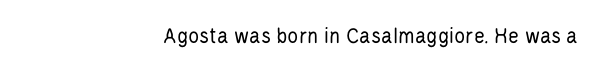
Q: Is the text bold? A: No.
Q: Is the text italic (slanted)? A: No, it is upright.
Q: Is the text underlined? A: No.
Q: Is the spacing between letters normal or unusually wide? A: Normal.
